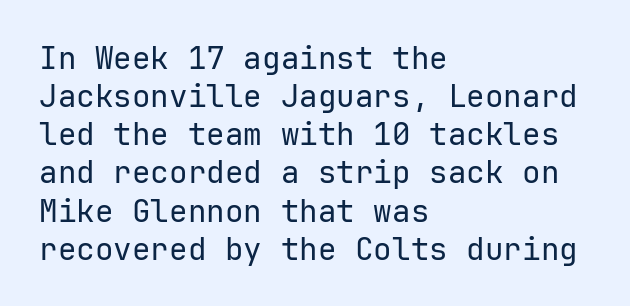
The image shows 31 px regular-weight sans-serif type, upright; set left-aligned, line spacing 1.23x, normal letter spacing, not underlined; low stroke contrast and a medium x-height.
